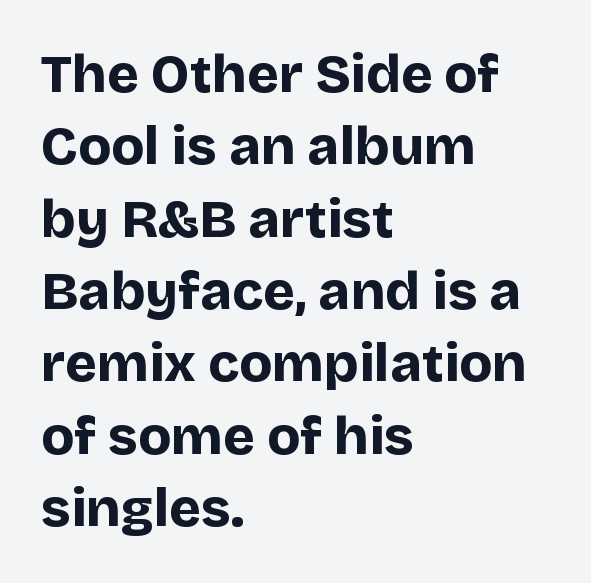
The image shows 54 px bold sans-serif type, upright; set left-aligned, normal line spacing (1.34x), normal letter spacing, not underlined; low stroke contrast and a large x-height.
